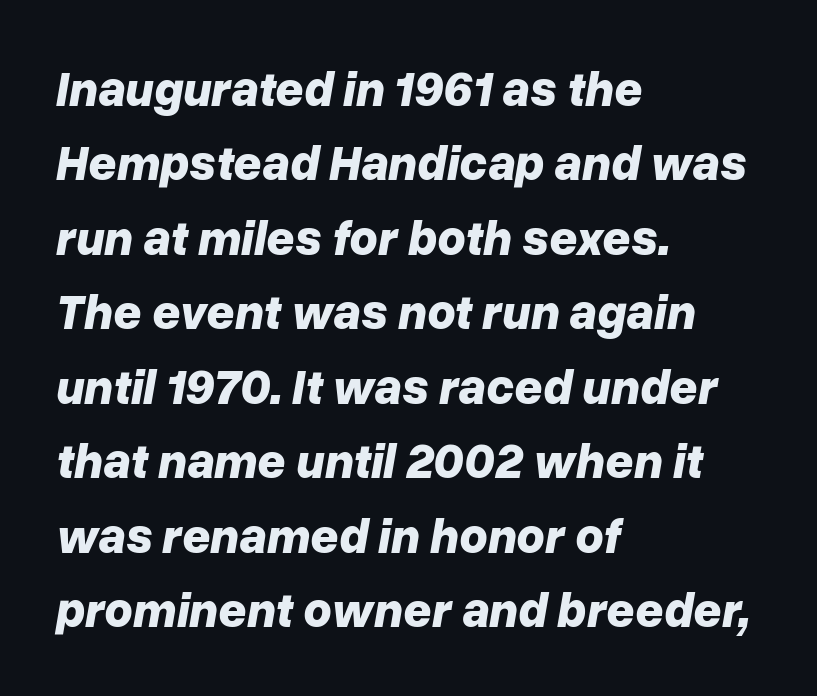
Q: Is the text bold? A: Yes.
Q: Is the text italic (slanted)? A: Yes, it leans right by about 10 degrees.
Q: Is the text underlined? A: No.
Q: How is the paragraph aligned? A: Left-aligned.
Q: Is the spacing between letters normal or unusually wide? A: Normal.
Q: Is the spacing between lines tight, normal or loose? A: Normal.
Q: Width (condensed, normal, or wide)? A: Normal.
Q: Stroke contrast? A: Low.
Q: x-height? A: Medium.
Q: Monospaced? A: No.
